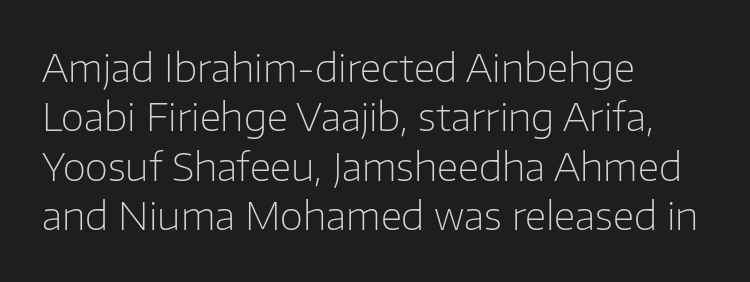
The image shows 38 px light sans-serif type, upright; set left-aligned, normal line spacing (1.3x), normal letter spacing, not underlined; low stroke contrast and a medium x-height.
